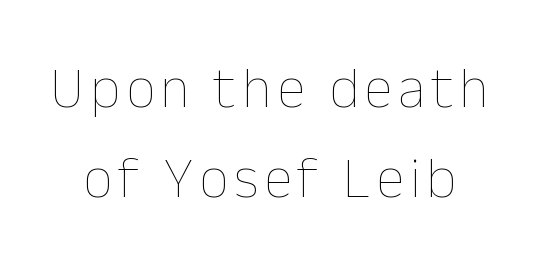
Underline: absent. This is not heavy type; no bold has been used. Honestly, the row spacing looks completely unremarkable. The face used here is proportionally spaced, like ordinary book or web type. In terms of posture, this sample is upright.
